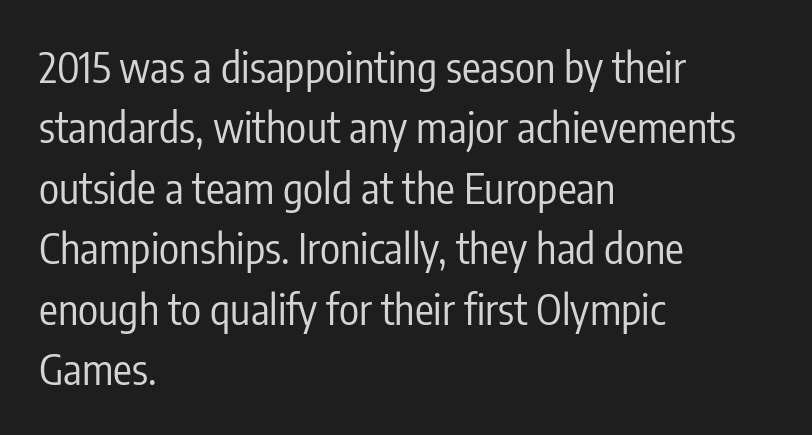
{"serif": "no", "italic": "no", "bold": "no", "weight": "regular", "width": "condensed", "stroke_contrast": "low", "x_height": "medium", "monospaced": "no", "underline": "no", "align": "left", "line_spacing": "normal", "line_spacing_ratio": 1.44, "letter_spacing": "normal", "letter_spacing_em": 0.0, "glyph_px": 42}
